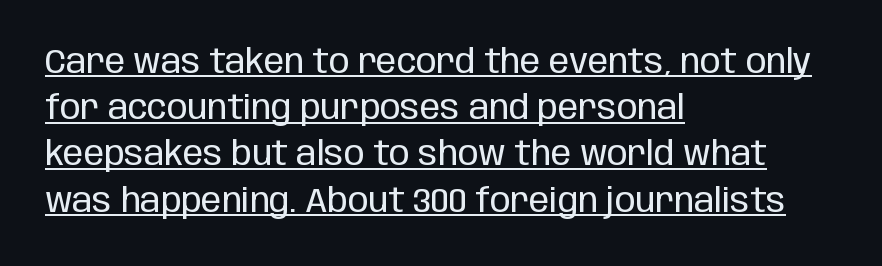
Q: Is the text bold? A: No.
Q: Is the text italic (slanted)? A: No, it is upright.
Q: Is the typeface a serif or a sans-serif typeface? A: Sans-serif.
Q: Is the text underlined? A: Yes.
Q: How is the paragraph aligned? A: Left-aligned.
Q: Is the spacing between letters normal or unusually wide? A: Normal.
Q: Is the spacing between lines tight, normal or loose? A: Normal.
Q: Width (condensed, normal, or wide)? A: Condensed.
Q: Stroke contrast? A: Low.
Q: x-height? A: Large.
Q: Monospaced? A: No.
